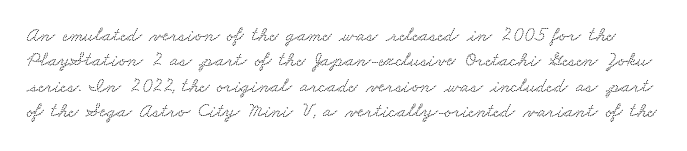
Q: Is the text underlined? A: No.
Q: Is the spacing between letters normal or unusually wide? A: Normal.
Q: Is the spacing between lines tight, normal or loose? A: Normal.
